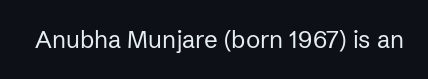
Only glyphs here, with clear space below each row. Notice how the stems are strictly vertical — no italics here. Between one letter and the next there's only the usual sliver of space. Is this a heavy cut? Hardly; it is regular or lighter.
